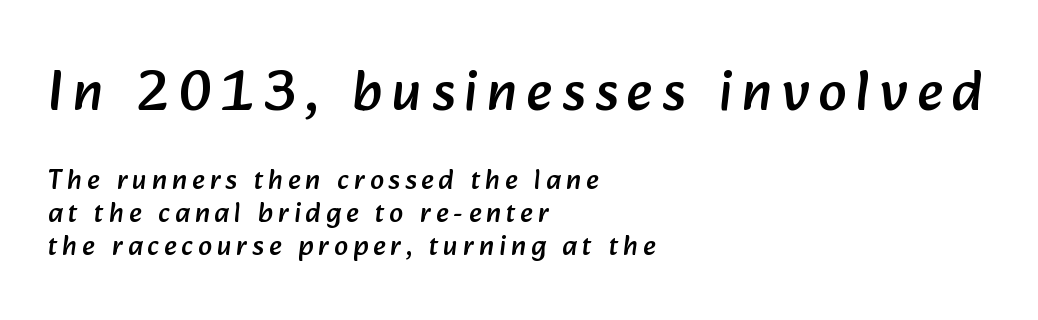
The image shows 56 px sans-serif type; set left-aligned, line spacing 1.17x, not underlined; the first (top) block is 2.0x larger; low stroke contrast and a medium x-height.
